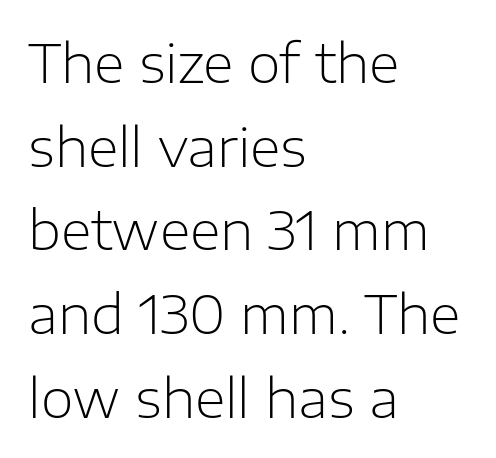
Q: Is the text bold? A: No.
Q: Is the text italic (slanted)? A: No, it is upright.
Q: Is the typeface a serif or a sans-serif typeface? A: Sans-serif.
Q: Is the text underlined? A: No.
Q: How is the paragraph aligned? A: Left-aligned.
Q: Is the spacing between letters normal or unusually wide? A: Normal.
Q: Is the spacing between lines tight, normal or loose? A: Normal.
Q: Width (condensed, normal, or wide)? A: Normal.
Q: Stroke contrast? A: Low.
Q: x-height? A: Medium.
Q: Monospaced? A: No.
